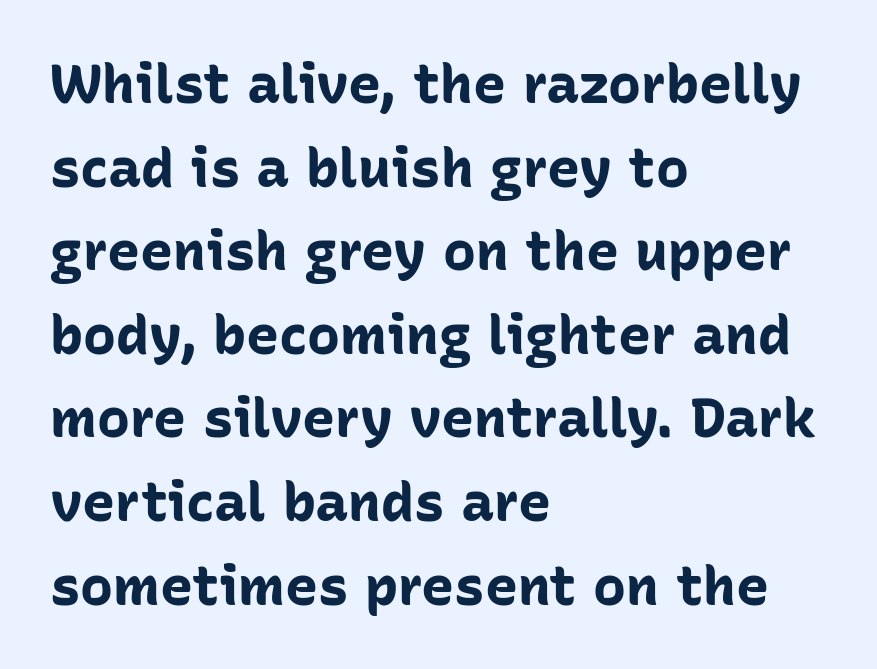
Layout note: lines flush left. Beneath every word, the page is bare. You'd pick this weight for a headline — it's a proper bold. Every stem runs plumb, perpendicular to the baseline.
